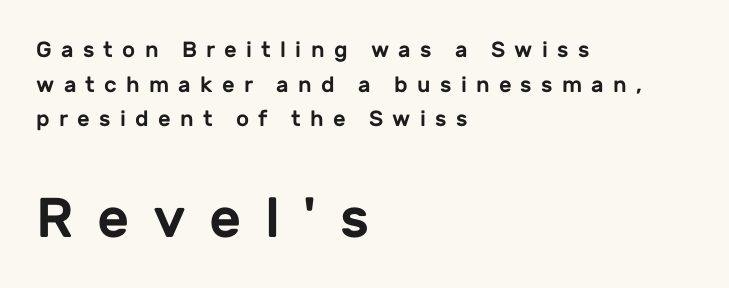
The image shows 56 px sans-serif type, upright; set left-aligned, normal line spacing (1.57x), unusually wide letter spacing (+0.42 em), not underlined; the second (bottom) block is 2.55x larger; low stroke contrast and a medium x-height.
